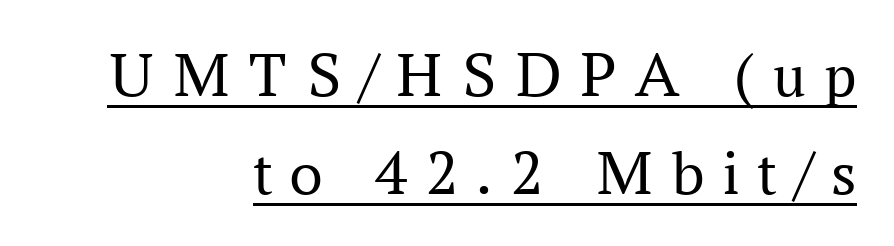
Q: Is the text bold? A: No.
Q: Is the text italic (slanted)? A: No, it is upright.
Q: Is the typeface a serif or a sans-serif typeface? A: Serif.
Q: Is the text underlined? A: Yes.
Q: How is the paragraph aligned? A: Right-aligned.
Q: Is the spacing between letters normal or unusually wide? A: Unusually wide.
Q: Is the spacing between lines tight, normal or loose? A: Normal.
Q: Width (condensed, normal, or wide)? A: Normal.
Q: Stroke contrast? A: Medium.
Q: x-height? A: Medium.
Q: Monospaced? A: No.
